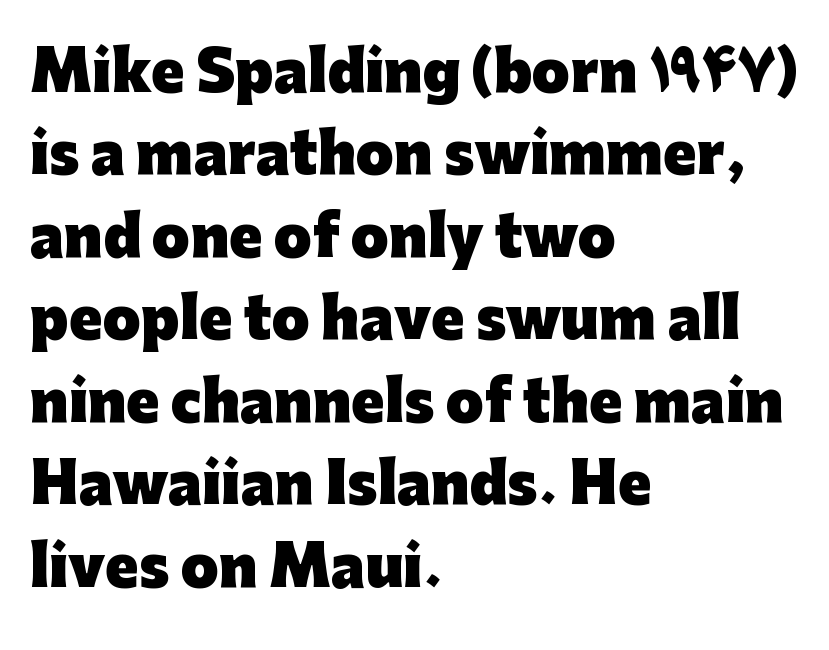
Only glyphs here, with clear space below each row. Casual observation: everything's shoved over to the left. These lines are rendered in a variable-pitch font. Normally led — the rows are evenly, conventionally spaced. The passage shown is typeset with a sans-serif family. These words are printed bold, with thick strokes throughout.
